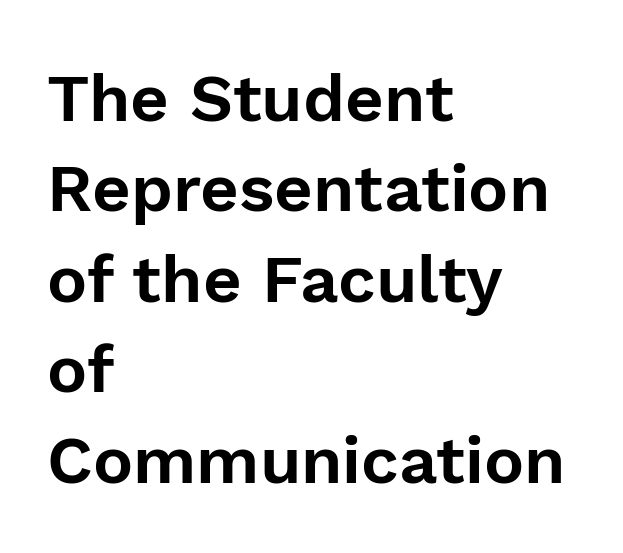
Q: Is the text italic (slanted)? A: No, it is upright.
Q: Is the typeface a serif or a sans-serif typeface? A: Sans-serif.
Q: Is the text underlined? A: No.
Q: How is the paragraph aligned? A: Left-aligned.
Q: Is the spacing between letters normal or unusually wide? A: Normal.
Q: Is the spacing between lines tight, normal or loose? A: Normal.
Q: Width (condensed, normal, or wide)? A: Normal.
Q: Stroke contrast? A: Low.
Q: x-height? A: Medium.
Q: Monospaced? A: No.
